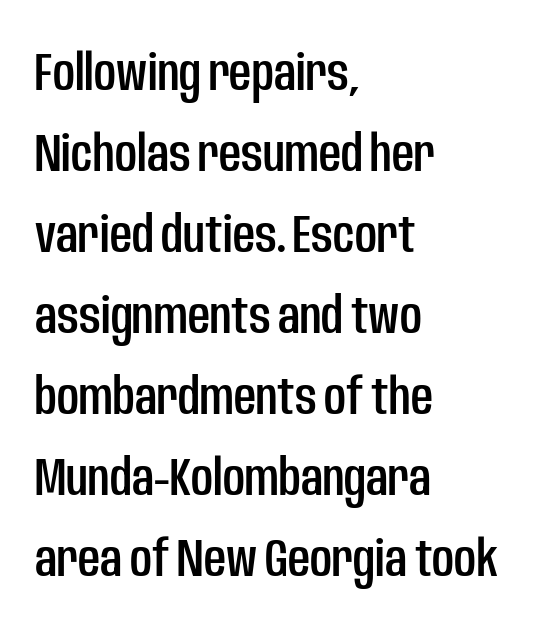
{"serif": "no", "italic": "no", "width": "condensed", "stroke_contrast": "low", "x_height": "large", "monospaced": "no", "underline": "no", "align": "left", "line_spacing": "normal", "line_spacing_ratio": 1.5, "letter_spacing": "normal", "letter_spacing_em": 0.0, "glyph_px": 54}
